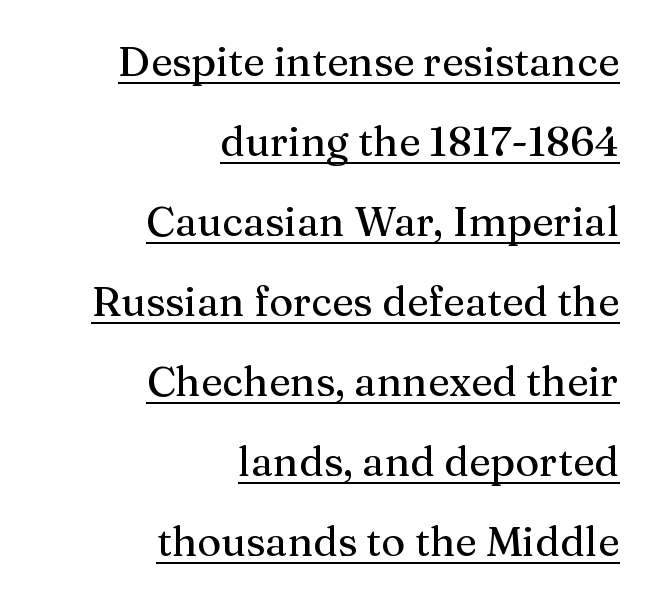
The image shows 41 px serif type, upright; set right-aligned, loose line spacing (1.95x), normal letter spacing, underlined; medium stroke contrast and a medium x-height.
